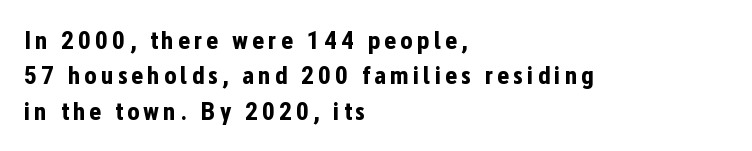
One glance says typical: line gaps are just what's usual. The typography opts for an upright posture over an oblique one. The strokes are fattened all the way to bold. The strip under each line holds only bare page. Which margin do the lines hug? The left one — the right edge is uneven.
